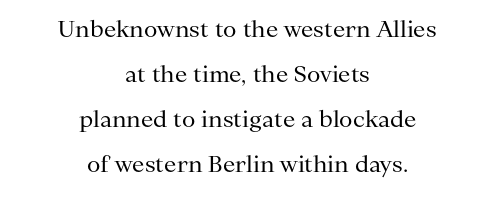
{"italic": "no", "bold": "no", "underline": "no", "align": "center", "line_spacing": "loose", "line_spacing_ratio": 2.04, "letter_spacing": "normal", "letter_spacing_em": 0.0, "glyph_px": 22}
